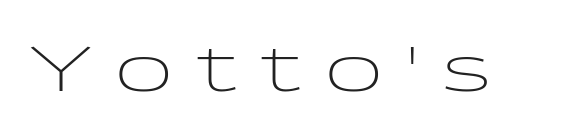
{"serif": "no", "italic": "no", "bold": "no", "weight": "light", "width": "wide", "stroke_contrast": "low", "x_height": "medium", "monospaced": "no", "underline": "no", "letter_spacing": "wide", "letter_spacing_em": 0.38, "glyph_px": 63}
